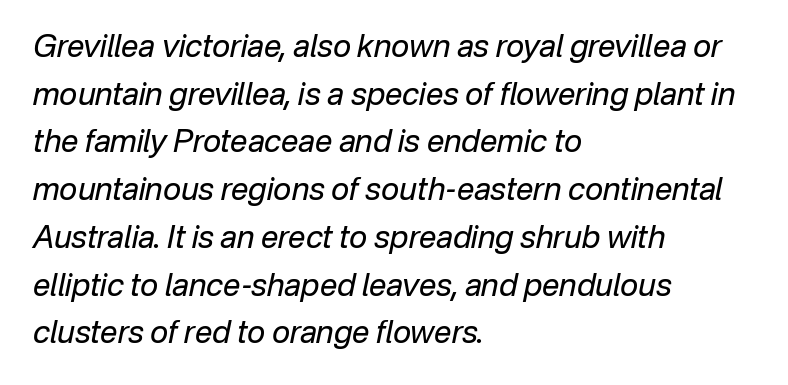
Q: Is the text bold? A: No.
Q: Is the text italic (slanted)? A: Yes, it leans right by about 12 degrees.
Q: Is the text underlined? A: No.
Q: How is the paragraph aligned? A: Left-aligned.
Q: Is the spacing between letters normal or unusually wide? A: Normal.
Q: Is the spacing between lines tight, normal or loose? A: Normal.
Q: Width (condensed, normal, or wide)? A: Normal.
Q: Stroke contrast? A: Low.
Q: x-height? A: Medium.
Q: Monospaced? A: No.
